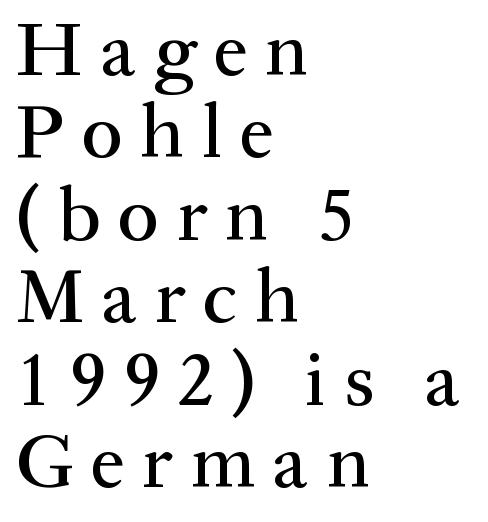
Q: Is the text italic (slanted)? A: No, it is upright.
Q: Is the typeface a serif or a sans-serif typeface? A: Serif.
Q: Is the text underlined? A: No.
Q: How is the paragraph aligned? A: Left-aligned.
Q: Is the spacing between letters normal or unusually wide? A: Unusually wide.
Q: Is the spacing between lines tight, normal or loose? A: Tight.
Q: Width (condensed, normal, or wide)? A: Normal.
Q: Stroke contrast? A: Medium.
Q: x-height? A: Medium.
Q: Monospaced? A: No.
